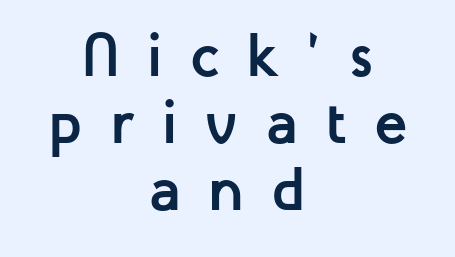
{"serif": "no", "italic": "no", "bold": "yes", "weight": "semibold", "width": "normal", "stroke_contrast": "low", "x_height": "medium", "monospaced": "no", "underline": "no", "align": "center", "line_spacing": "tight", "line_spacing_ratio": 1.1, "letter_spacing": "wide", "letter_spacing_em": 0.45, "glyph_px": 61}
